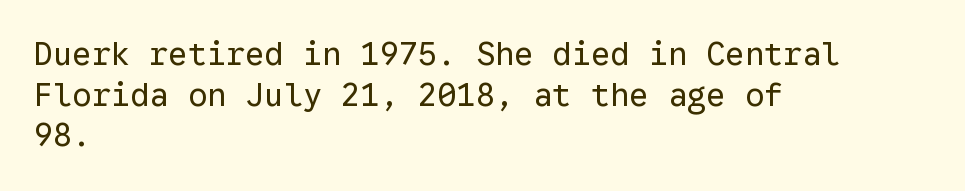
Ascenders rise straight up at ninety degrees. The text block is weighted toward the left margin, trailing off unevenly rightward. Words float on clear page, feet unadorned. Is this a fixed-width face? Yes — each glyph sits in an identical cell. Honestly, the row spacing looks completely unremarkable. The face used here is a sans, in the tradition of grotesques and geometrics.
